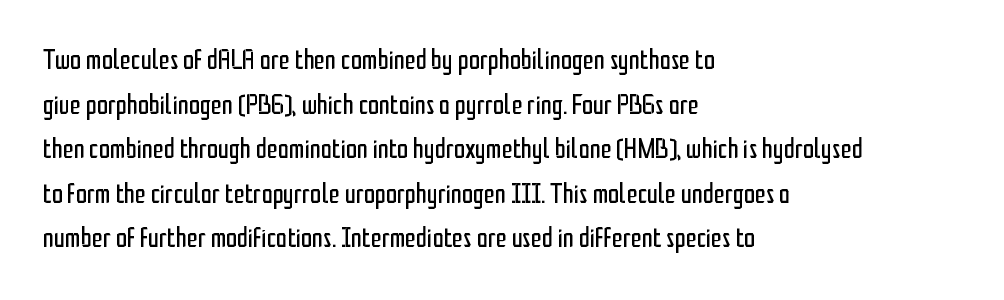
{"serif": "no", "italic": "no", "bold": "no", "weight": "regular", "width": "condensed", "stroke_contrast": "low", "x_height": "medium", "monospaced": "no", "underline": "no", "align": "left", "line_spacing": "normal", "line_spacing_ratio": 1.59, "letter_spacing": "normal", "letter_spacing_em": 0.0, "glyph_px": 28}
